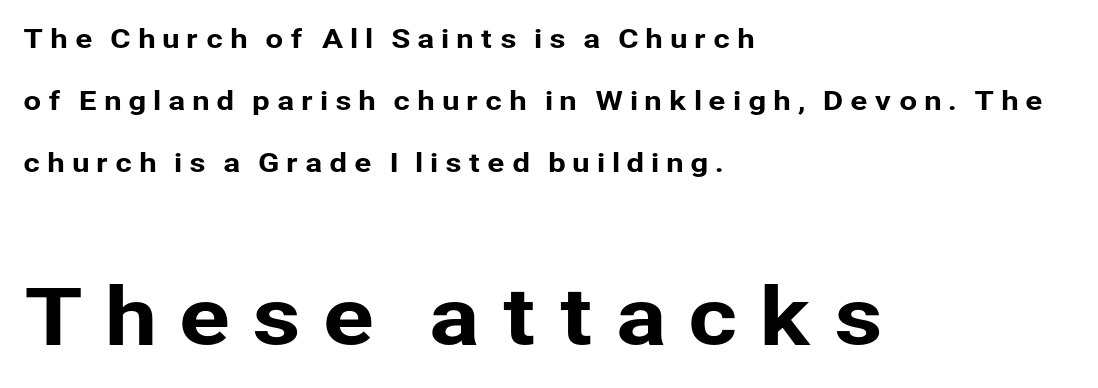
The image shows 78 px sans-serif type, upright; set left-aligned, loose line spacing (2.38x), unusually wide letter spacing (+0.25 em), not underlined; the second (bottom) block is 3.0x larger; low stroke contrast and a medium x-height.
